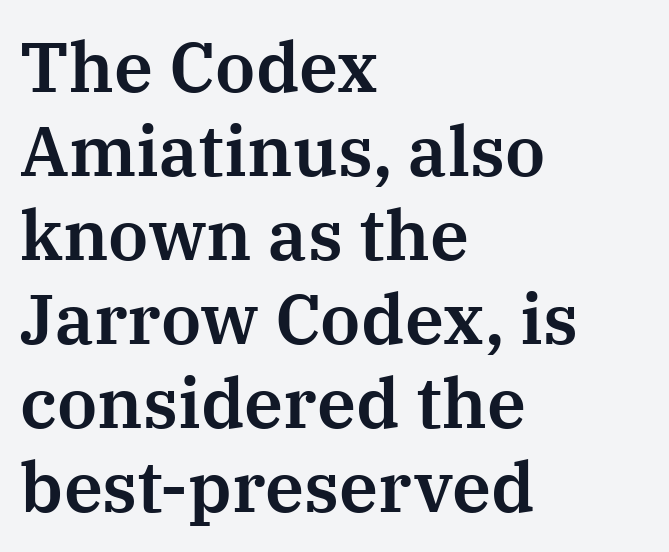
Note the varied advance widths — an 'i' is clearly narrower than an 'm'. It's the straight-up-and-down kind of type. The rendering shows small feet on the letterforms — a serif design. This rendering leaves character spacing at its baseline value. These lines stack with their left ends in a neat column. This rendering features lettering with no underline.
